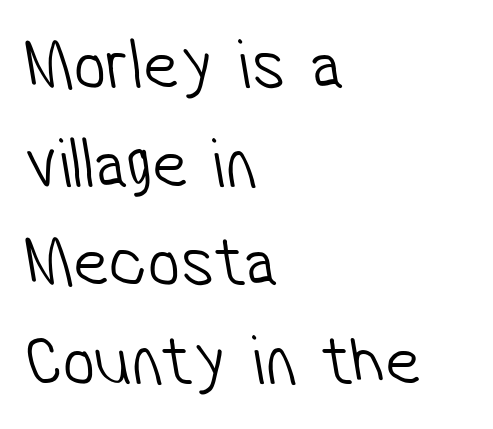
The image shows 72 px light, condensed sans-serif type; set left-aligned, normal line spacing (1.37x), normal letter spacing, not underlined; low stroke contrast and a medium x-height.
